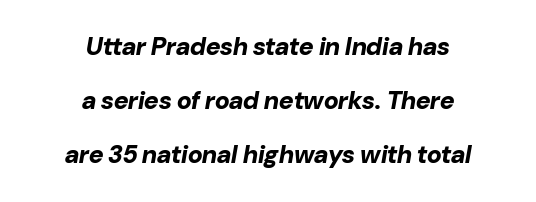
{"italic": "yes", "lean": "right", "slant_degrees": 10, "bold": "yes", "underline": "no", "align": "center", "line_spacing": "loose", "line_spacing_ratio": 2.17, "letter_spacing": "normal", "letter_spacing_em": 0.0, "glyph_px": 25}
